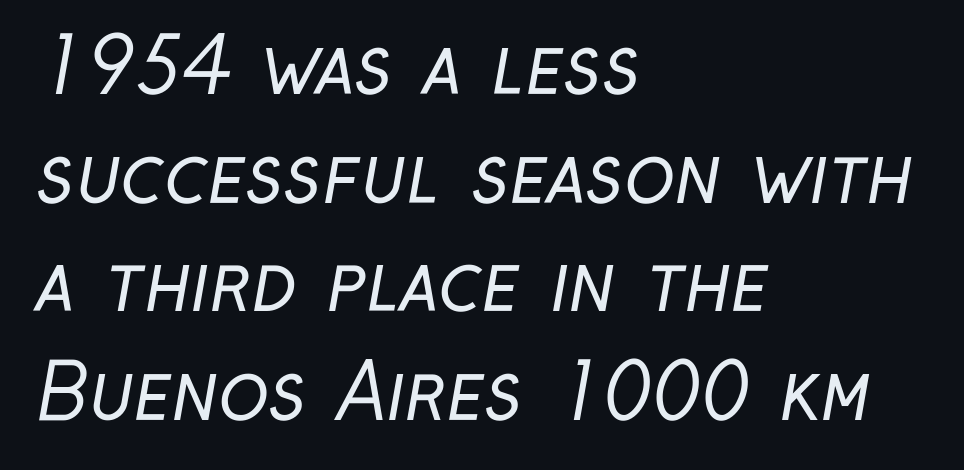
{"serif": "no", "bold": "no", "weight": "regular", "width": "condensed", "stroke_contrast": "low", "x_height": "medium", "monospaced": "no", "underline": "no", "align": "left", "line_spacing": "normal", "line_spacing_ratio": 1.43, "letter_spacing": "normal", "letter_spacing_em": 0.0, "glyph_px": 76}
